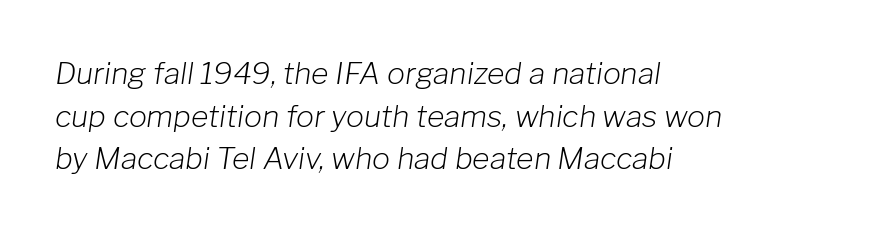
{"italic": "yes", "lean": "right", "slant_degrees": 8, "bold": "no", "weight": "light", "width": "normal", "stroke_contrast": "low", "x_height": "medium", "monospaced": "no", "underline": "no", "align": "left", "line_spacing": "normal", "line_spacing_ratio": 1.42, "letter_spacing": "normal", "letter_spacing_em": 0.0, "glyph_px": 30}
